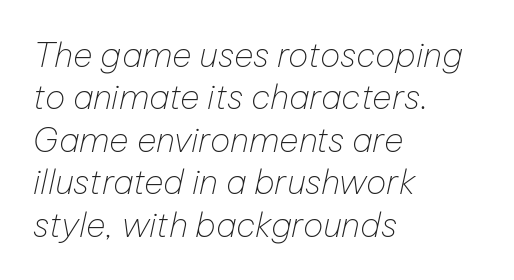
{"italic": "yes", "lean": "right", "slant_degrees": 12, "bold": "no", "weight": "thin", "width": "normal", "stroke_contrast": "low", "x_height": "medium", "monospaced": "no", "underline": "no", "align": "left", "line_spacing": "normal", "line_spacing_ratio": 1.25, "letter_spacing": "normal", "letter_spacing_em": 0.0, "glyph_px": 34}
